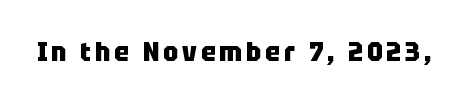
The image shows 27 px bold type, upright; set not underlined.
